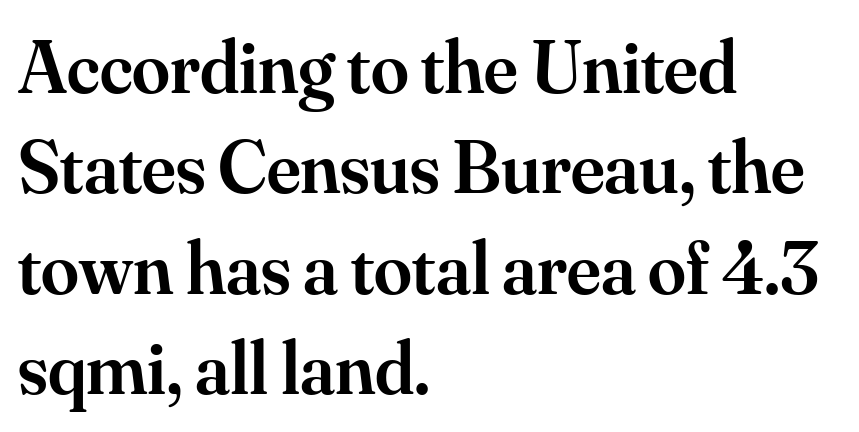
Q: Is the text bold? A: Semi-bold.
Q: Is the text italic (slanted)? A: No, it is upright.
Q: Is the typeface a serif or a sans-serif typeface? A: Serif.
Q: Is the text underlined? A: No.
Q: How is the paragraph aligned? A: Left-aligned.
Q: Is the spacing between letters normal or unusually wide? A: Normal.
Q: Is the spacing between lines tight, normal or loose? A: Normal.
Q: Width (condensed, normal, or wide)? A: Normal.
Q: Stroke contrast? A: Medium.
Q: x-height? A: Small.
Q: Monospaced? A: No.
